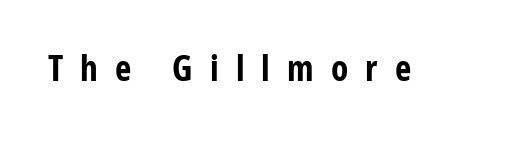
The image shows 35 px bold, condensed sans-serif type, upright; set unusually wide letter spacing (+0.49 em), not underlined; low stroke contrast and a medium x-height.
